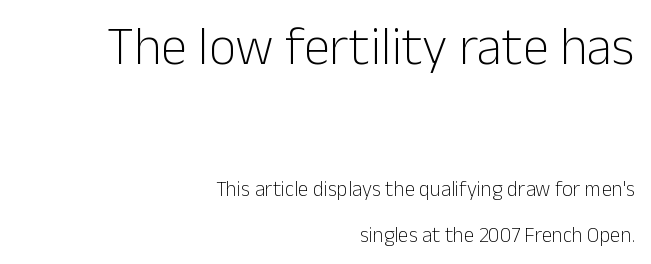
No italicization has been applied; the sample stays upright. The designer gave the opening block more size than the closing block. This sample uses a sans-serif face. The letters advance in unequal steps, a hallmark of proportional type.
